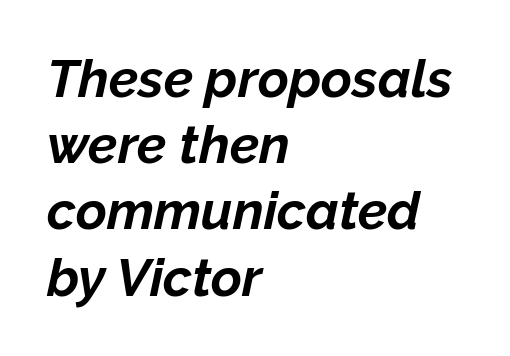
The rendering uses natural spacing where letterforms have individual widths. Between one letter and the next there's only the usual sliver of space. Beneath every word, the page is bare. Strokes here are thick enough to call this a true bold.
